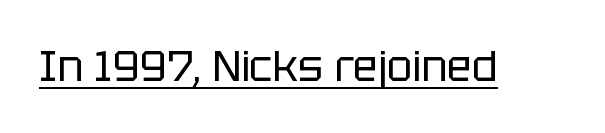
Q: Is the text bold? A: No.
Q: Is the text italic (slanted)? A: No, it is upright.
Q: Is the typeface a serif or a sans-serif typeface? A: Sans-serif.
Q: Is the text underlined? A: Yes.
Q: Is the spacing between letters normal or unusually wide? A: Normal.
Q: Width (condensed, normal, or wide)? A: Normal.
Q: Stroke contrast? A: Low.
Q: x-height? A: Large.
Q: Monospaced? A: No.
